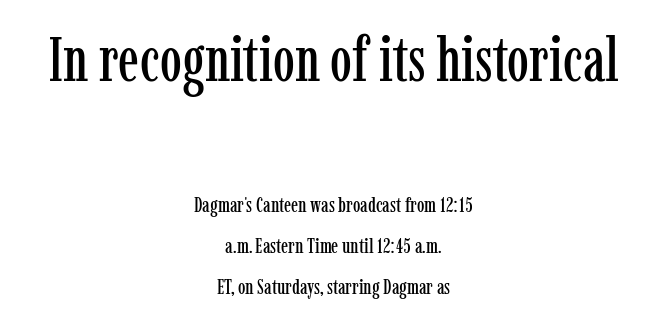
Q: Is the text italic (slanted)? A: No, it is upright.
Q: Is the typeface a serif or a sans-serif typeface? A: Serif.
Q: Is the text underlined? A: No.
Q: How is the paragraph aligned? A: Centered.
Q: Is the spacing between letters normal or unusually wide? A: Normal.
Q: Is the spacing between lines tight, normal or loose? A: Loose.
Q: Which block of text is set in a larger size, the first (top) or the second (bottom)? A: The first (top) one.
Q: Width (condensed, normal, or wide)? A: Condensed.
Q: Stroke contrast? A: Low.
Q: x-height? A: Medium.
Q: Monospaced? A: No.
